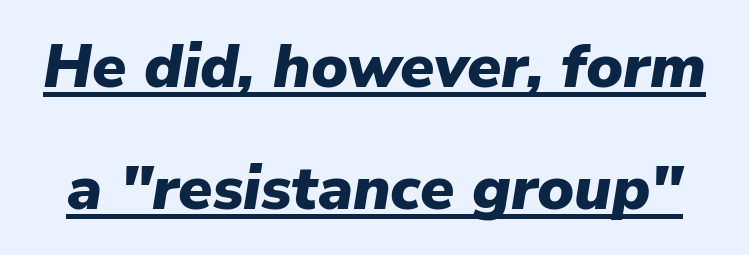
{"italic": "yes", "lean": "right", "slant_degrees": 9, "bold": "yes", "weight": "heavy", "width": "normal", "stroke_contrast": "low", "x_height": "medium", "monospaced": "no", "underline": "yes", "line_spacing": "loose", "line_spacing_ratio": 1.96, "letter_spacing": "normal", "letter_spacing_em": 0.0, "glyph_px": 62}
